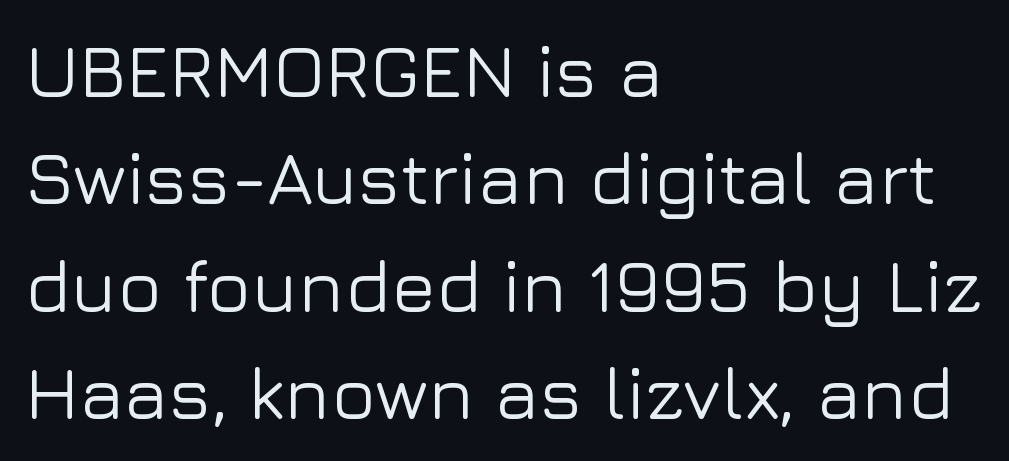
The image shows 74 px sans-serif type, upright; set left-aligned, normal line spacing (1.45x), normal letter spacing, not underlined; low stroke contrast and a medium x-height.
